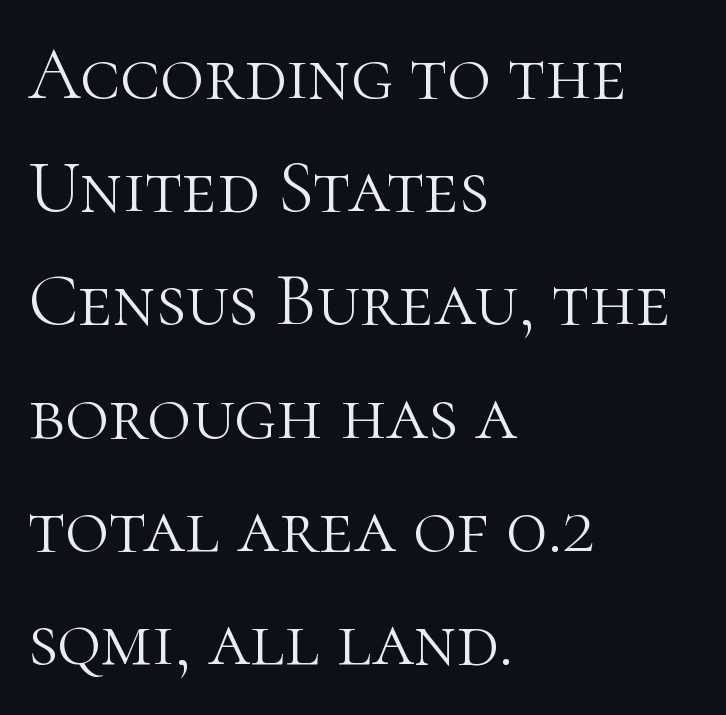
Q: Is the text bold? A: No.
Q: Is the text italic (slanted)? A: No, it is upright.
Q: Is the typeface a serif or a sans-serif typeface? A: Serif.
Q: Is the text underlined? A: No.
Q: How is the paragraph aligned? A: Left-aligned.
Q: Is the spacing between letters normal or unusually wide? A: Normal.
Q: Is the spacing between lines tight, normal or loose? A: Normal.
Q: Width (condensed, normal, or wide)? A: Normal.
Q: Stroke contrast? A: High.
Q: x-height? A: Medium.
Q: Monospaced? A: No.
